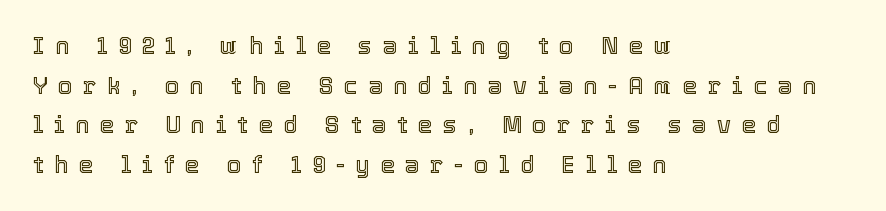
The image shows 23 px text type, upright; set left-aligned, line spacing 1.72x, unusually wide letter spacing (+0.46 em), not underlined.
